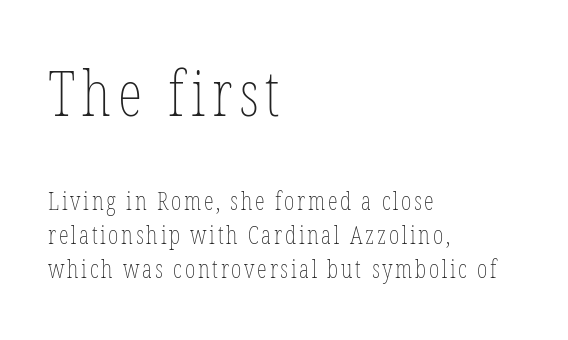
{"italic": "no", "bold": "no", "weight": "thin", "width": "condensed", "stroke_contrast": "low", "x_height": "medium", "monospaced": "no", "underline": "no", "align": "left", "line_spacing": "normal", "line_spacing_ratio": 1.35, "larger_block": "first", "size_ratio": 2.52, "glyph_px": 63}
